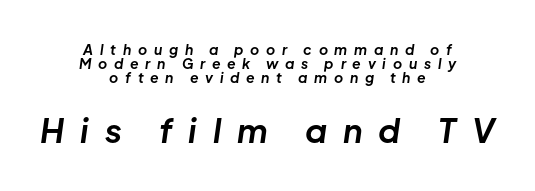
The image shows 33 px bold type, italic (leaning right); set centered, tight line spacing (0.99x), unusually wide letter spacing (+0.48 em), not underlined; the second (bottom) block is 2.36x larger; low stroke contrast and a medium x-height.
